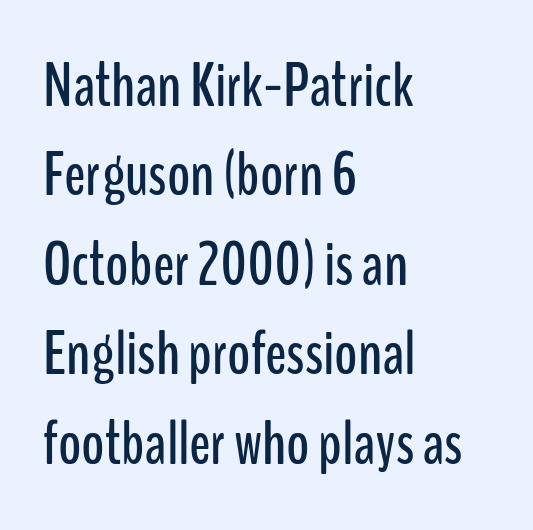
Q: Is the text italic (slanted)? A: No, it is upright.
Q: Is the typeface a serif or a sans-serif typeface? A: Sans-serif.
Q: Is the text underlined? A: No.
Q: How is the paragraph aligned? A: Left-aligned.
Q: Is the spacing between letters normal or unusually wide? A: Normal.
Q: Is the spacing between lines tight, normal or loose? A: Normal.
Q: Width (condensed, normal, or wide)? A: Condensed.
Q: Stroke contrast? A: Low.
Q: x-height? A: Medium.
Q: Monospaced? A: No.
